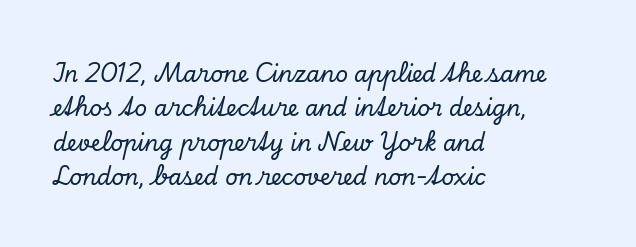
Q: Is the text italic (slanted)? A: Yes, it leans right by about 13 degrees.
Q: Is the text underlined? A: No.
Q: How is the paragraph aligned? A: Left-aligned.
Q: Is the spacing between letters normal or unusually wide? A: Normal.
Q: Is the spacing between lines tight, normal or loose? A: Normal.
